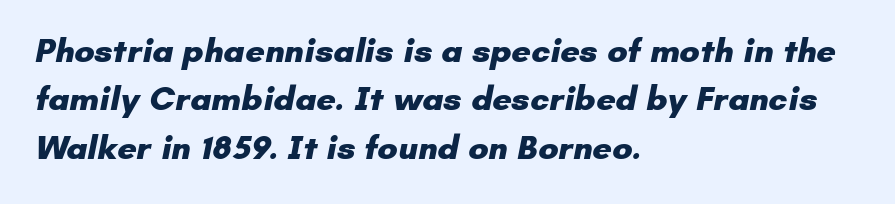
The image shows 34 px heavy sans-serif type; set left-aligned, normal line spacing (1.42x), normal letter spacing, not underlined; low stroke contrast and a small x-height.
